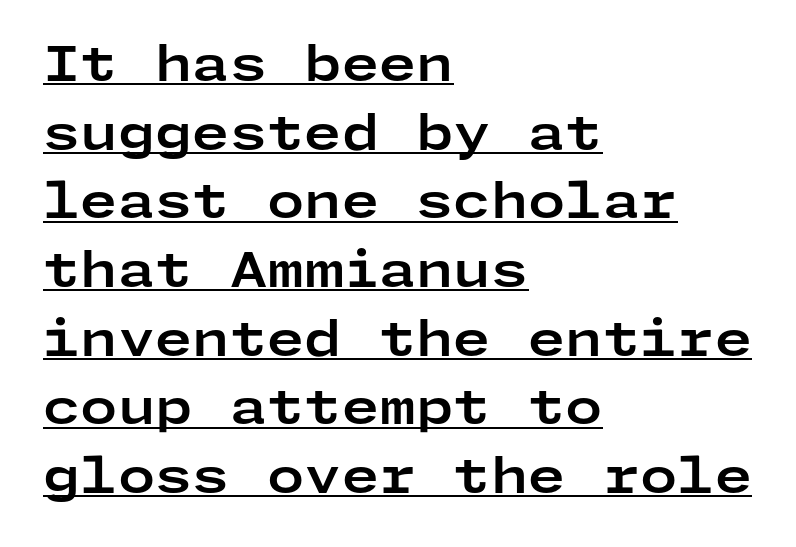
The image shows 48 px bold, wide sans-serif type, upright; set left-aligned, normal line spacing (1.43x), normal letter spacing, underlined; low stroke contrast and a medium x-height.
